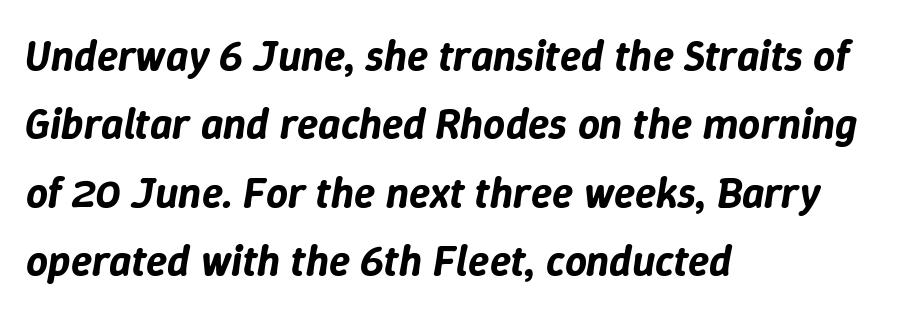
The gap between lines stays unmarked. Look at the tracking — it's just the regular setting, nothing added. This sample is left-justified, so line endings fall wherever the words run out. You could not count columns in this text — the font is proportionally spaced. Italic? Definitely — the glyphs are oblique.
